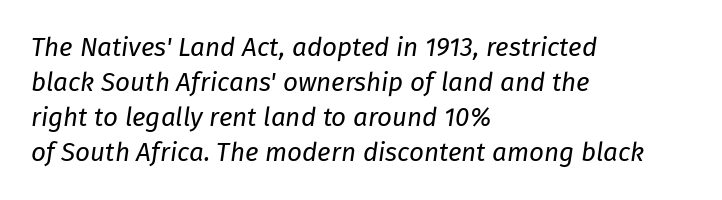
{"italic": "yes", "lean": "right", "slant_degrees": 8, "bold": "no", "underline": "no", "align": "left", "line_spacing": "normal", "line_spacing_ratio": 1.35, "letter_spacing": "normal", "letter_spacing_em": 0.0, "glyph_px": 26}
